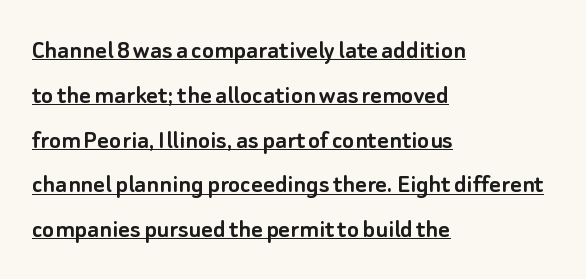
{"serif": "no", "italic": "no", "width": "normal", "stroke_contrast": "low", "x_height": "small", "monospaced": "no", "underline": "yes", "align": "left", "line_spacing": "normal", "line_spacing_ratio": 1.6, "letter_spacing": "normal", "letter_spacing_em": 0.0, "glyph_px": 28}
